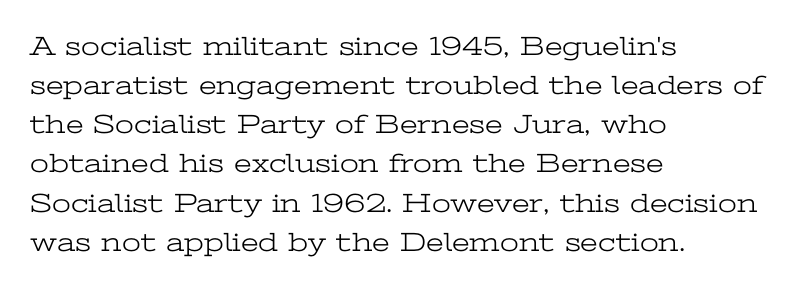
Q: Is the text bold? A: No.
Q: Is the text italic (slanted)? A: No, it is upright.
Q: Is the text underlined? A: No.
Q: How is the paragraph aligned? A: Left-aligned.
Q: Is the spacing between letters normal or unusually wide? A: Normal.
Q: Is the spacing between lines tight, normal or loose? A: Normal.
